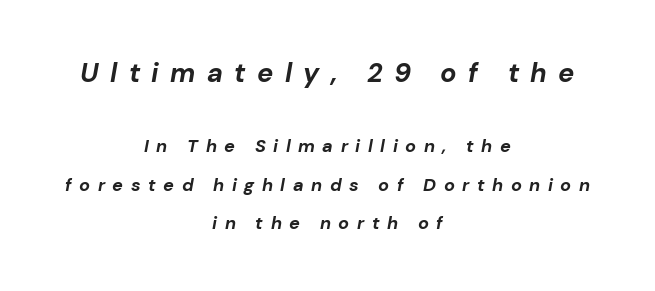
Q: Is the text bold? A: Yes.
Q: Is the text italic (slanted)? A: Yes, it leans right by about 10 degrees.
Q: Is the text underlined? A: No.
Q: How is the paragraph aligned? A: Centered.
Q: Is the spacing between letters normal or unusually wide? A: Unusually wide.
Q: Is the spacing between lines tight, normal or loose? A: Loose.
Q: Which block of text is set in a larger size, the first (top) or the second (bottom)? A: The first (top) one.
